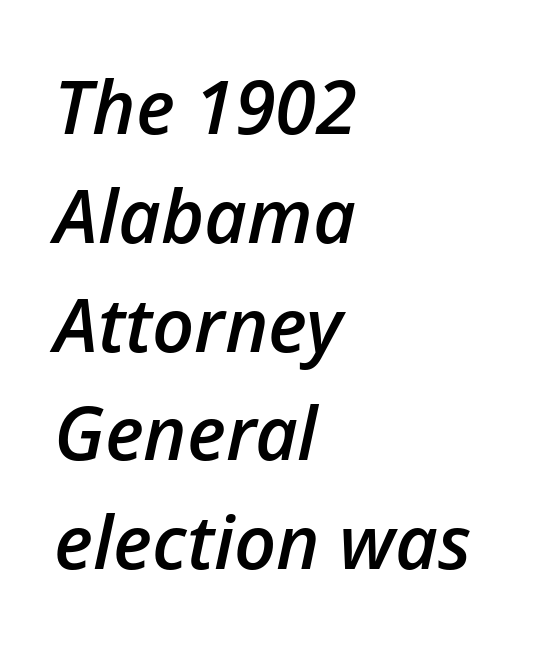
The image shows 74 px semibold type, italic (leaning right); set left-aligned, normal line spacing (1.47x), normal letter spacing, not underlined; low stroke contrast and a medium x-height.
